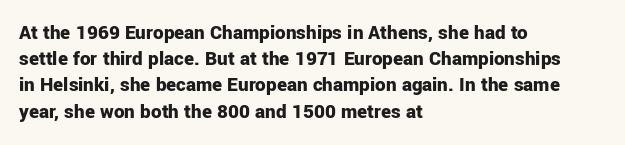
The image shows 21 px bold type, upright; set left-aligned, normal line spacing (1.25x), normal letter spacing, not underlined.
